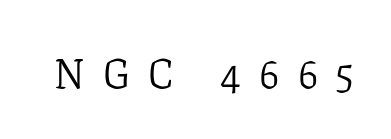
Q: Is the text bold? A: No.
Q: Is the text italic (slanted)? A: No, it is upright.
Q: Is the typeface a serif or a sans-serif typeface? A: Serif.
Q: Is the text underlined? A: No.
Q: Is the spacing between letters normal or unusually wide? A: Unusually wide.
Q: Width (condensed, normal, or wide)? A: Normal.
Q: Stroke contrast? A: Low.
Q: x-height? A: Medium.
Q: Monospaced? A: No.
